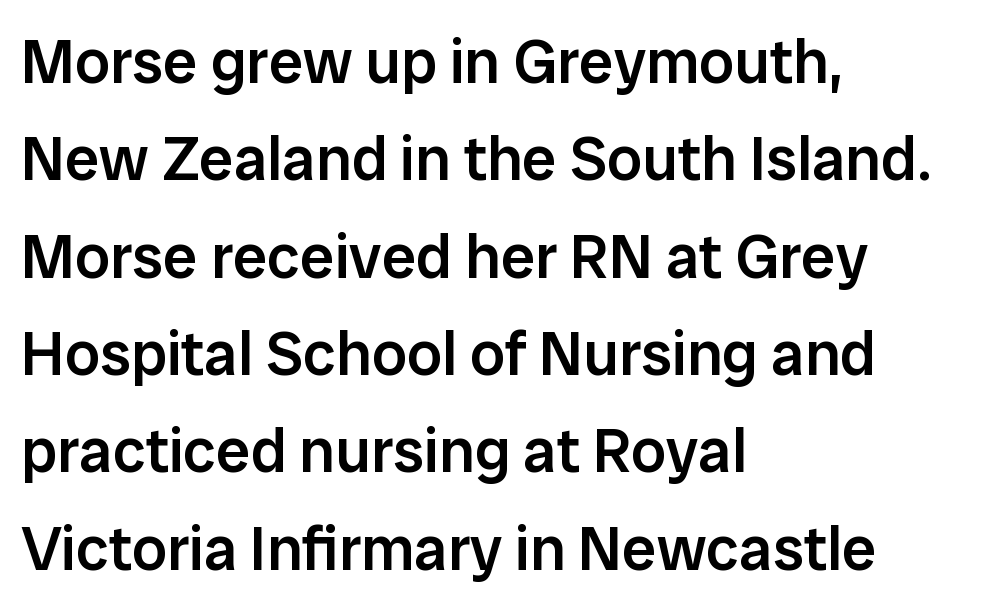
The image shows 62 px semibold sans-serif type, upright; set left-aligned, normal line spacing (1.57x), normal letter spacing, not underlined; low stroke contrast and a medium x-height.
